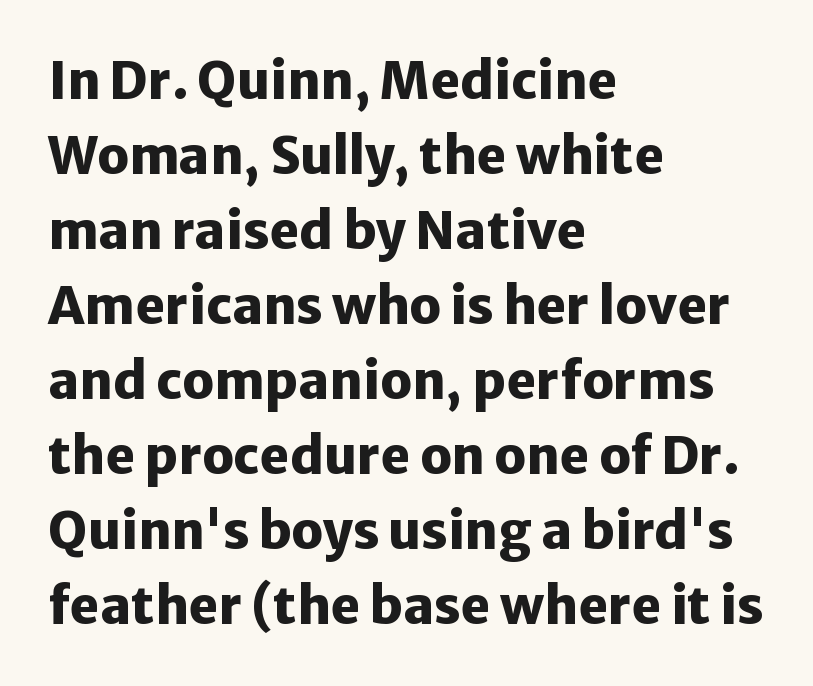
Spacing verdict: proportional, widths tailored to each character. The paragraph has a hard left edge and a soft right edge. The lettering holds an erect, upright posture throughout. Emphasis by weight is at full strength: bold. Serif or sans? Sans — the stroke terminals are bare. How are the letters spaced? Ordinarily, with no added tracking.
